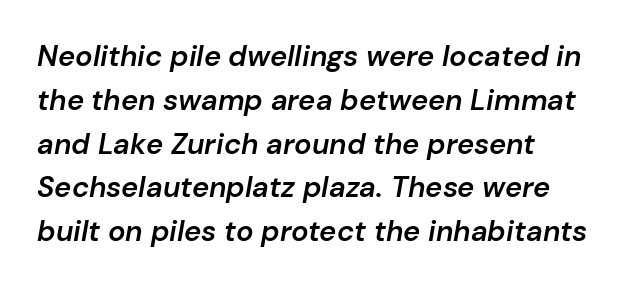
The image shows 29 px semibold type, italic (leaning right); set left-aligned, normal line spacing (1.51x), normal letter spacing, not underlined; low stroke contrast and a medium x-height.
